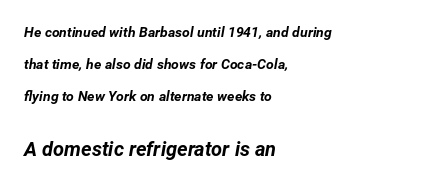
The image shows 20 px bold type, italic (leaning right); set left-aligned, loose line spacing (2.3x), normal letter spacing, not underlined; the second (bottom) block is 1.43x larger.
